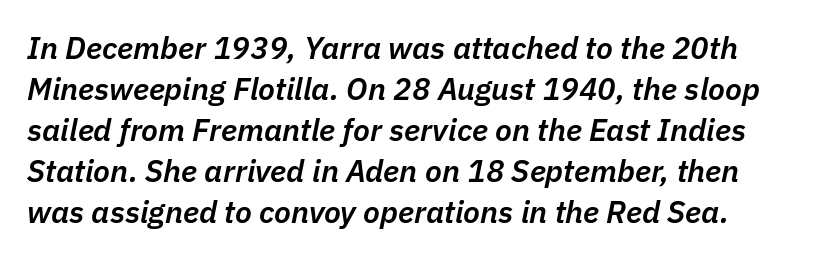
The image shows 31 px semibold type, italic (leaning right); set normal line spacing (1.32x), normal letter spacing, not underlined; low stroke contrast and a medium x-height.
